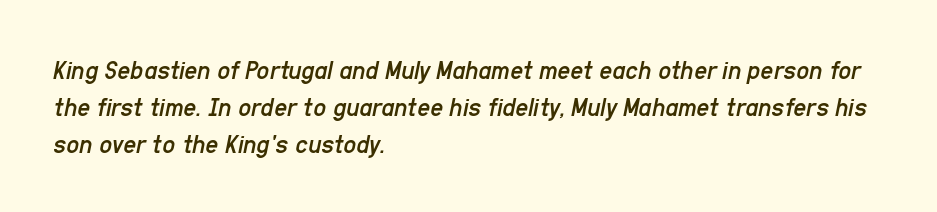
{"italic": "yes", "lean": "right", "slant_degrees": 11, "bold": "no", "weight": "regular", "width": "condensed", "stroke_contrast": "low", "x_height": "medium", "monospaced": "no", "underline": "no", "align": "left", "line_spacing": "normal", "line_spacing_ratio": 1.33, "letter_spacing": "normal", "letter_spacing_em": 0.0, "glyph_px": 28}
